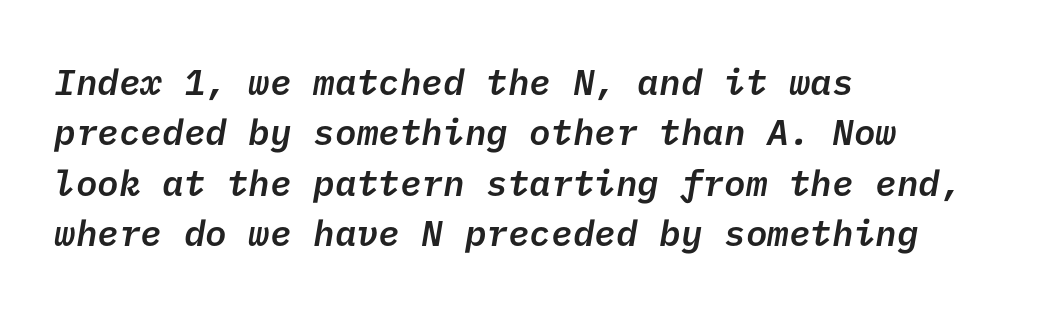
Grotesque or geometric, the face here clearly has no serifs. What's the leading like? Ordinary, nothing unusual. How heavy is the stroke? Medium-heavy — a semibold, shy of bold. Alignment: flush left. Standard letterfit; no display-style spreading of the glyphs. The space beneath each line is pristine and unruled.
